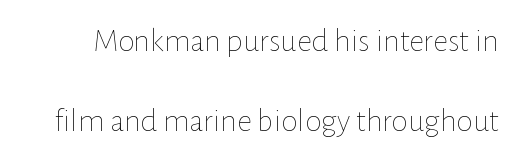
The image shows 33 px thin type, upright; set loose line spacing (2.41x), normal letter spacing, not underlined; low stroke contrast and a medium x-height.
